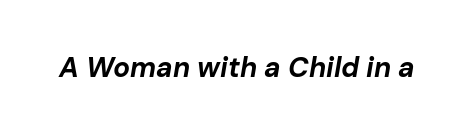
Proportional: the letters do not fall into vertical columns. Designer's note — italics engaged. Plain, unruled lines of type. The horizontal fit of the characters is conventional and even. This is heavy type, rendered in bold.
